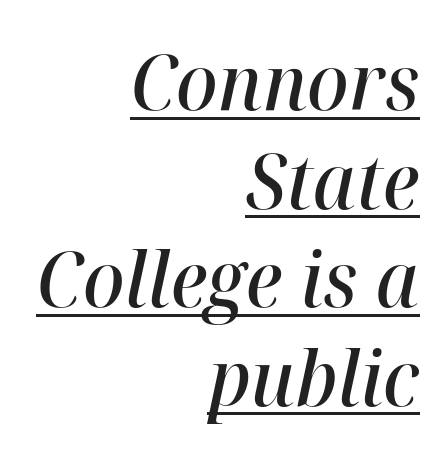
The image shows 77 px semibold type, italic (leaning right); set right-aligned, normal line spacing (1.28x), normal letter spacing, underlined; high stroke contrast and a medium x-height.
